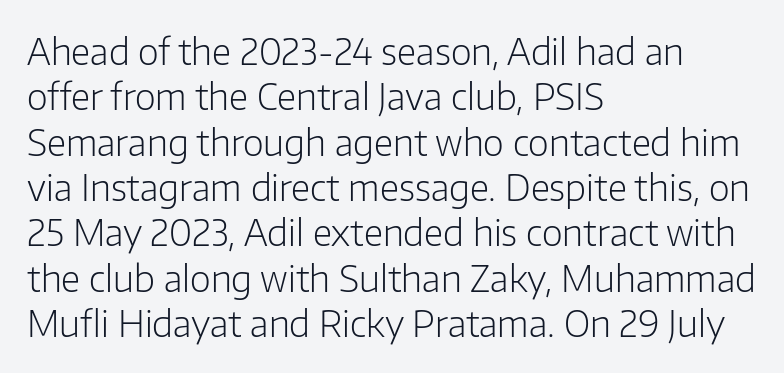
Q: Is the text bold? A: No.
Q: Is the text italic (slanted)? A: No, it is upright.
Q: Is the typeface a serif or a sans-serif typeface? A: Sans-serif.
Q: Is the text underlined? A: No.
Q: How is the paragraph aligned? A: Left-aligned.
Q: Is the spacing between letters normal or unusually wide? A: Normal.
Q: Is the spacing between lines tight, normal or loose? A: Normal.
Q: Width (condensed, normal, or wide)? A: Normal.
Q: Stroke contrast? A: Low.
Q: x-height? A: Medium.
Q: Monospaced? A: No.
